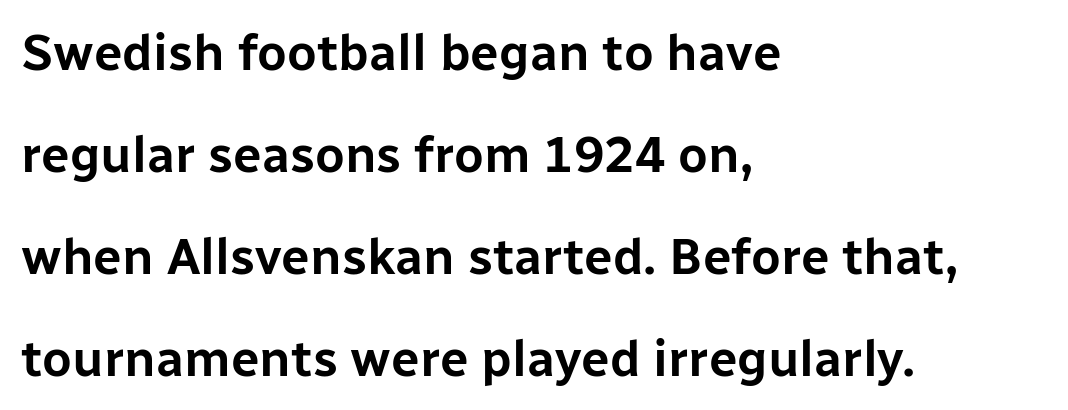
The image shows 51 px sans-serif type, upright; set left-aligned, loose line spacing (2.0x), normal letter spacing, not underlined; low stroke contrast and a medium x-height.
